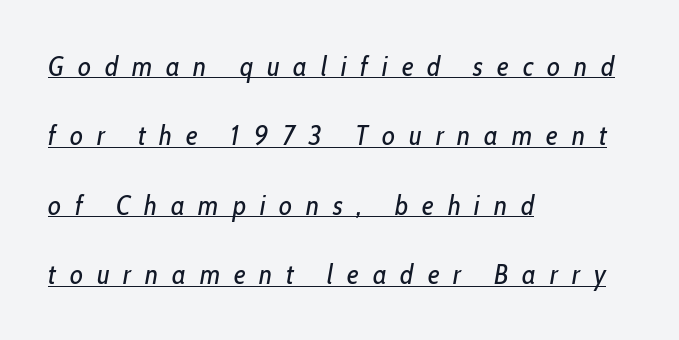
The image shows 28 px regular-weight, condensed type, italic (leaning right); set left-aligned, loose line spacing (2.48x), unusually wide letter spacing (+0.5 em), underlined; low stroke contrast and a medium x-height.
